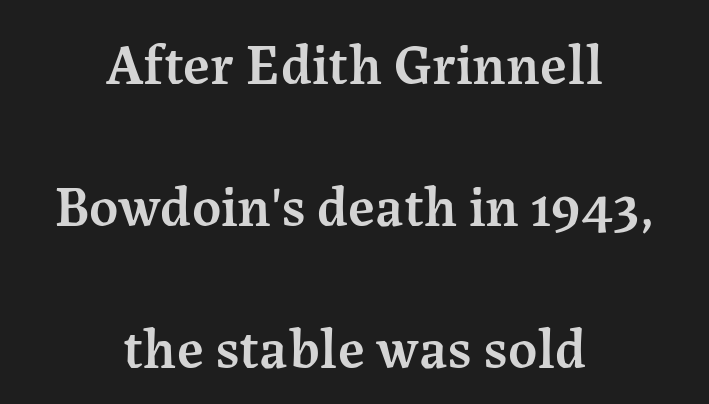
Here the designer chose a conventional face with non-uniform glyph widths. The axis of the letterforms is exactly vertical. The rendering uses a semibold face; strokes are thickened but not to full bold. The glyphs in this specimen are seriffed. Glyph-to-glyph distance matches everyday printed text.
